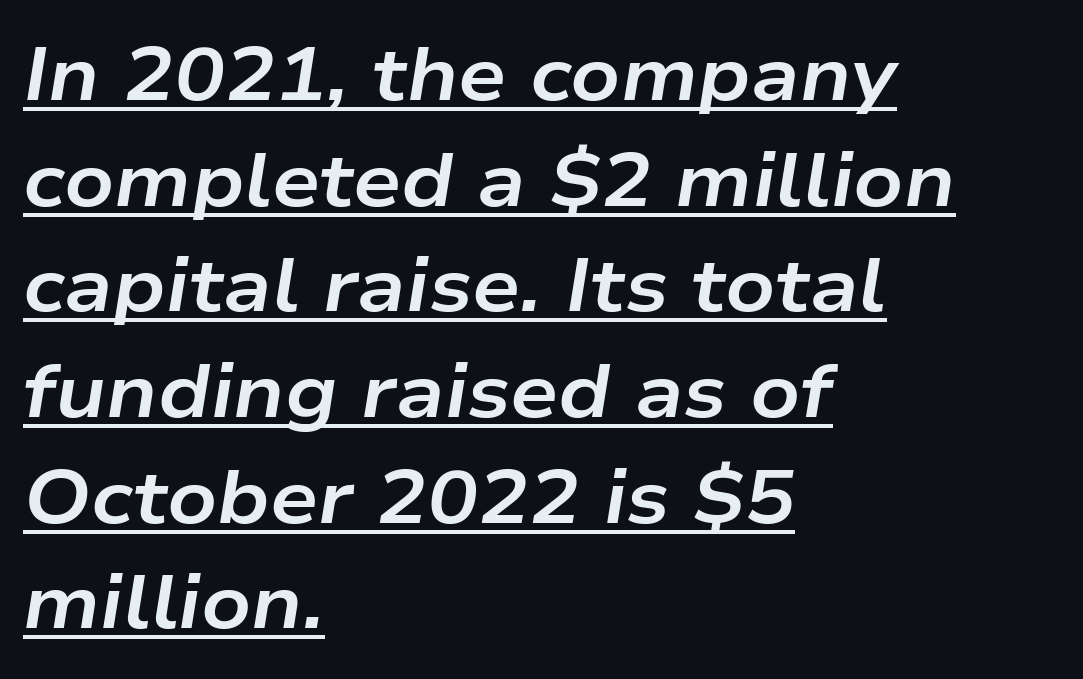
Q: Is the text bold? A: Yes.
Q: Is the text italic (slanted)? A: Yes, it leans right by about 9 degrees.
Q: Is the text underlined? A: Yes.
Q: How is the paragraph aligned? A: Left-aligned.
Q: Is the spacing between letters normal or unusually wide? A: Normal.
Q: Is the spacing between lines tight, normal or loose? A: Normal.
Q: Width (condensed, normal, or wide)? A: Wide.
Q: Stroke contrast? A: Low.
Q: x-height? A: Medium.
Q: Monospaced? A: No.
